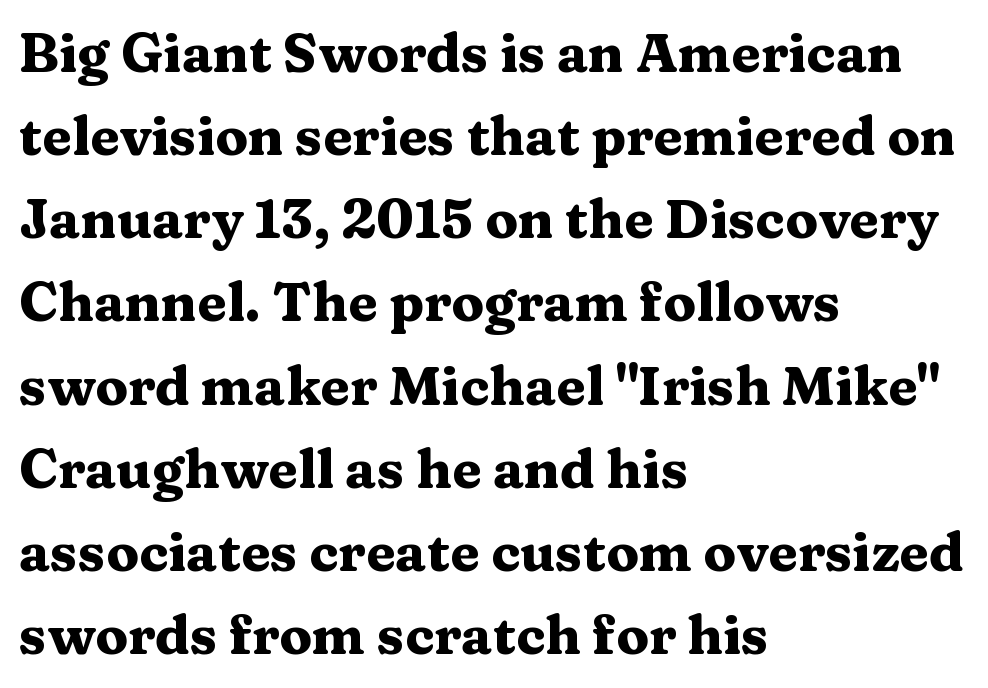
The image shows 54 px heavy, wide serif type, upright; set left-aligned, normal line spacing (1.54x), normal letter spacing, not underlined; medium stroke contrast and a medium x-height.
